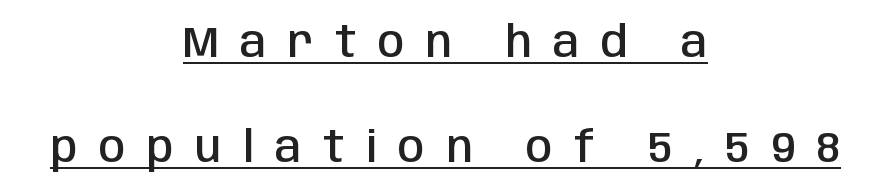
{"serif": "no", "italic": "no", "bold": "semi", "weight": "semibold", "width": "condensed", "stroke_contrast": "low", "x_height": "large", "monospaced": "no", "underline": "yes", "align": "center", "line_spacing": "loose", "line_spacing_ratio": 2.45, "letter_spacing": "wide", "letter_spacing_em": 0.5, "glyph_px": 43}
